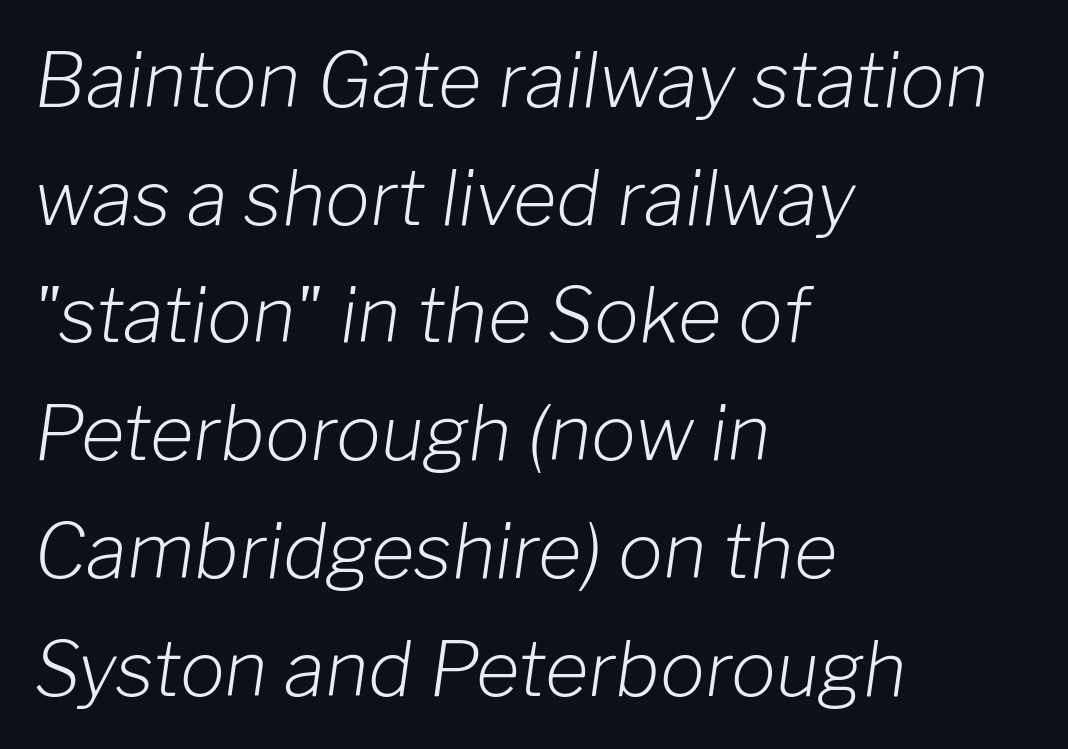
These lines were composed using italics. Any mark beneath the type? The region is blank. The lines are quadded left. The passage shown is not bold in any degree. In terms of letterspacing, this is plain default setting. Baseline-to-baseline distance is the conventional proportion of letter height.
